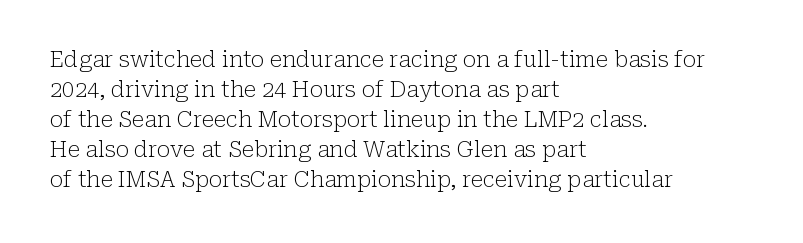
{"italic": "no", "bold": "no", "underline": "no", "align": "left", "line_spacing": "normal", "line_spacing_ratio": 1.36, "letter_spacing": "normal", "letter_spacing_em": 0.0, "glyph_px": 22}
